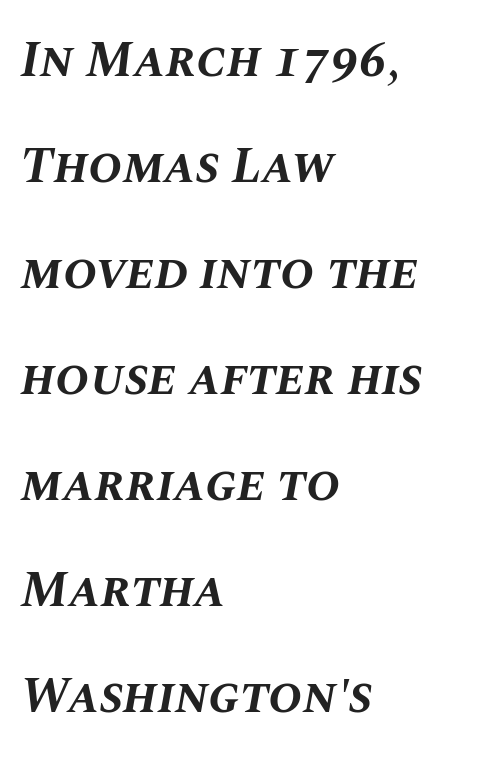
What's the leading like? Stretched, with rows far apart. Posture: slanted. Clear beneath every line of the passage. If you drew a ruler down the left edge, every line would touch it. Words appear dense and cohesive because spacing is normal. This sample has the flowing, uneven cadence of proportional lettering.
